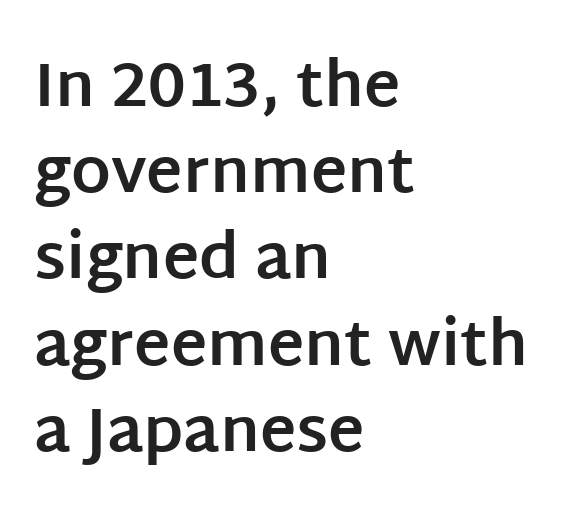
Look at the tracking — it's just the regular setting, nothing added. Teacher's note: observe the even left margin — that is flush-left alignment. The lettering holds an erect, upright posture throughout. Underline: absent.
